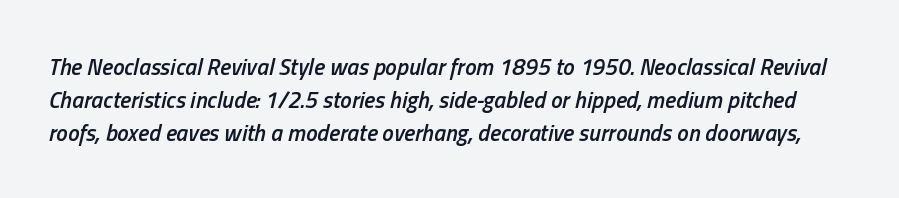
The image shows 23 px text type, italic (leaning right); set normal line spacing (1.43x), normal letter spacing, not underlined.
